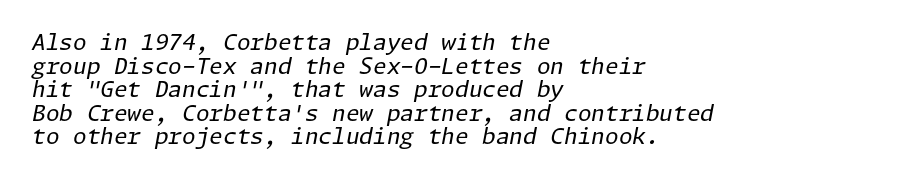
Q: Is the text bold? A: No.
Q: Is the text italic (slanted)? A: Yes, it leans right by about 11 degrees.
Q: Is the text underlined? A: No.
Q: How is the paragraph aligned? A: Left-aligned.
Q: Is the spacing between letters normal or unusually wide? A: Normal.
Q: Is the spacing between lines tight, normal or loose? A: Tight.
